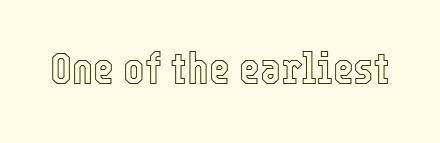
The face used here is rendered with its standard letterfit. The space beneath each line is pristine and unruled. You can tell it's not italic because the verticals are truly vertical. You could not count columns in this text — the font is proportionally spaced.
